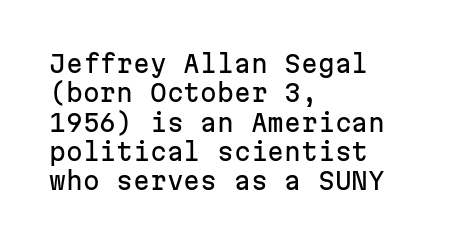
The lettering stays uniformly vertical, giving the passage a roman look. The letterforms sit shoulder to shoulder at normal distance. The setting favours the left margin, as ordinary paragraphs usually do. Decoration check: the copy has no underline.
